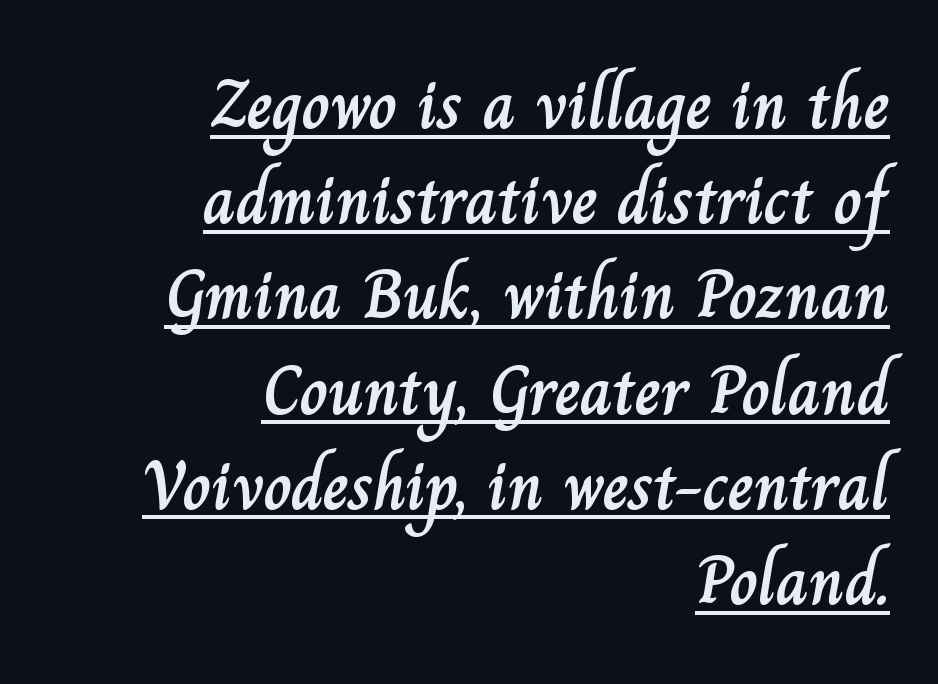
The image shows 70 px text type; set right-aligned, normal line spacing (1.36x), normal letter spacing, underlined; low stroke contrast and a small x-height.
